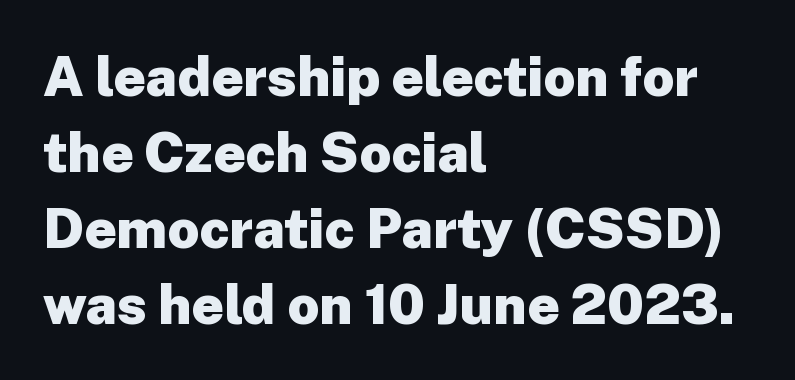
{"serif": "no", "italic": "no", "bold": "yes", "weight": "heavy", "width": "normal", "stroke_contrast": "low", "x_height": "medium", "monospaced": "no", "underline": "no", "align": "left", "line_spacing": "normal", "line_spacing_ratio": 1.38, "letter_spacing": "normal", "letter_spacing_em": 0.0, "glyph_px": 55}
